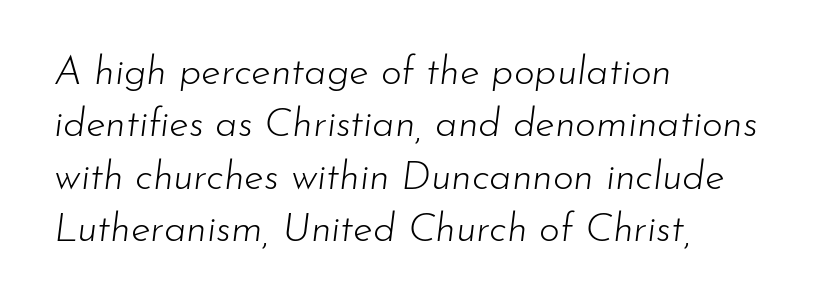
Q: Is the text bold? A: No.
Q: Is the text italic (slanted)? A: Yes, it leans right by about 7 degrees.
Q: Is the text underlined? A: No.
Q: How is the paragraph aligned? A: Left-aligned.
Q: Is the spacing between letters normal or unusually wide? A: Normal.
Q: Is the spacing between lines tight, normal or loose? A: Normal.
Q: Width (condensed, normal, or wide)? A: Normal.
Q: Stroke contrast? A: Low.
Q: x-height? A: Small.
Q: Monospaced? A: No.
